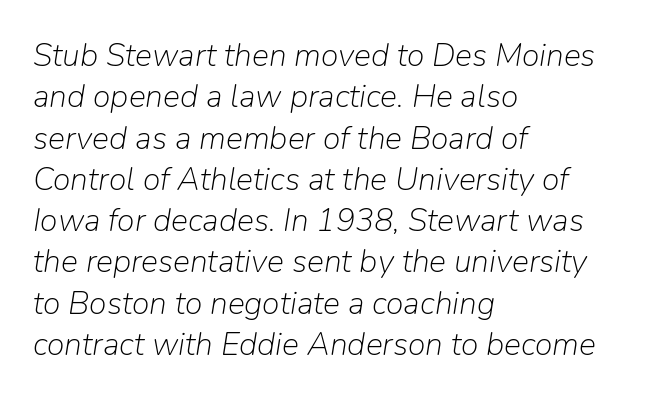
{"italic": "yes", "lean": "right", "slant_degrees": 9, "bold": "no", "weight": "light", "width": "normal", "stroke_contrast": "low", "x_height": "medium", "monospaced": "no", "underline": "no", "align": "left", "line_spacing": "normal", "line_spacing_ratio": 1.29, "letter_spacing": "normal", "letter_spacing_em": 0.0, "glyph_px": 32}
